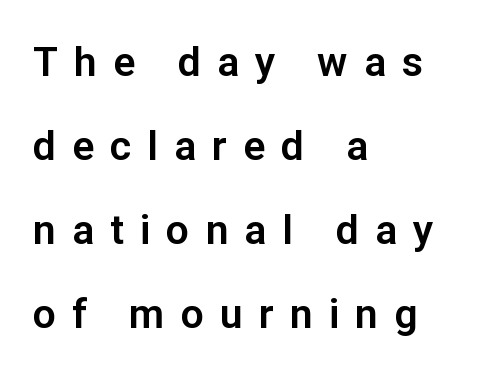
Inter-character spacing is expanded well beyond the font's built-in metrics. The designer went with a sans here, leaving each stem footless. Every stem runs plumb, perpendicular to the baseline. Only glyphs here, with clear space below each row. Looks like regular typesetting: each glyph gets only the width it needs.
